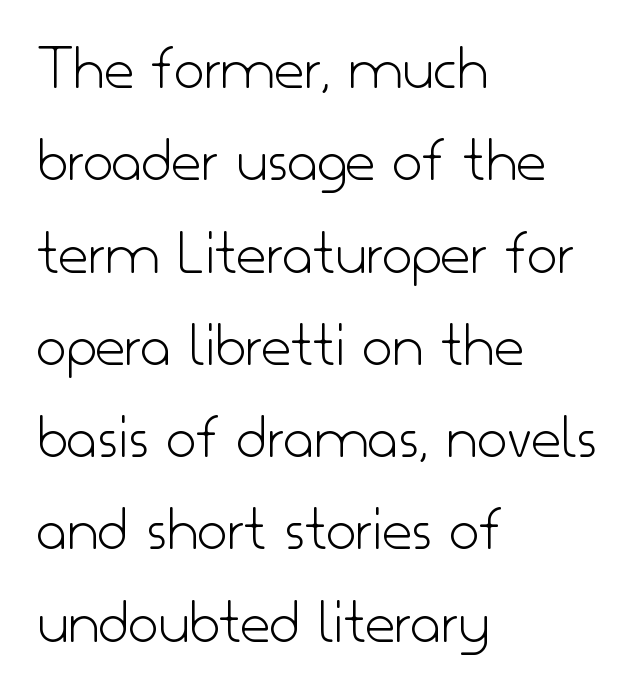
Q: Is the text bold? A: No.
Q: Is the text italic (slanted)? A: No, it is upright.
Q: Is the typeface a serif or a sans-serif typeface? A: Sans-serif.
Q: Is the text underlined? A: No.
Q: How is the paragraph aligned? A: Left-aligned.
Q: Is the spacing between letters normal or unusually wide? A: Normal.
Q: Is the spacing between lines tight, normal or loose? A: Normal.
Q: Width (condensed, normal, or wide)? A: Normal.
Q: Stroke contrast? A: Low.
Q: x-height? A: Small.
Q: Monospaced? A: No.
